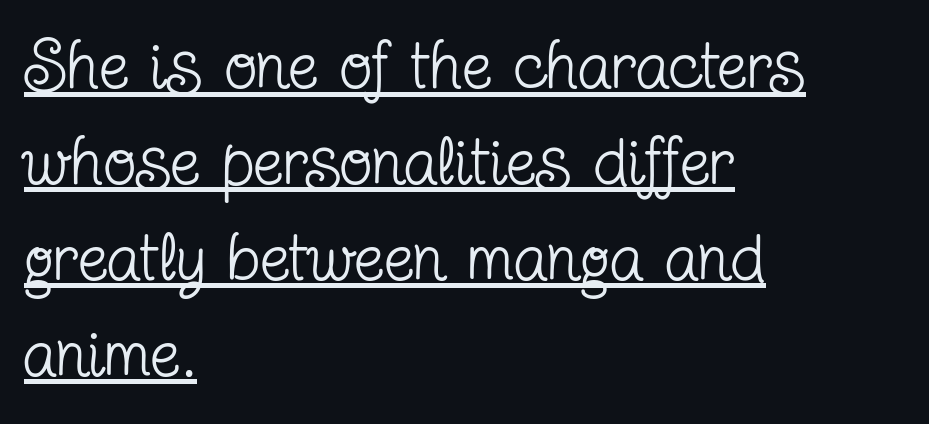
The paragraph shown leans on its left margin. Students, observe: this is what conventionally led text looks like. Ink coverage per letter is moderate at most. Compared with undecorated copy, this sample adds a rule below the words.
